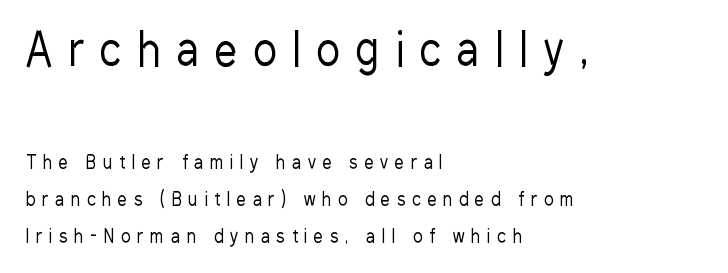
Q: Is the text bold? A: No.
Q: Is the text italic (slanted)? A: No, it is upright.
Q: Is the typeface a serif or a sans-serif typeface? A: Sans-serif.
Q: Is the text underlined? A: No.
Q: How is the paragraph aligned? A: Left-aligned.
Q: Is the spacing between letters normal or unusually wide? A: Unusually wide.
Q: Is the spacing between lines tight, normal or loose? A: Loose.
Q: Which block of text is set in a larger size, the first (top) or the second (bottom)? A: The first (top) one.
Q: Width (condensed, normal, or wide)? A: Condensed.
Q: Stroke contrast? A: Low.
Q: x-height? A: Medium.
Q: Monospaced? A: No.
